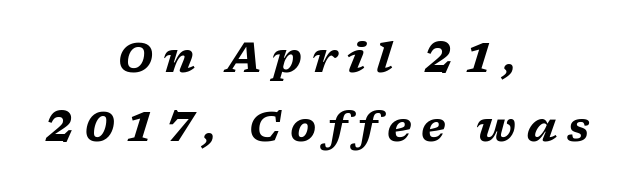
Anything drawn beneath the words? Only blank space. Font category for this specimen: serif. Would a proofreader flag this as italicized? Yes. Spacing verdict: proportional, widths tailored to each character. Neither beginnings nor endings align; midpoints do. Stroke thickness is high; the sample reads as a true bold.
